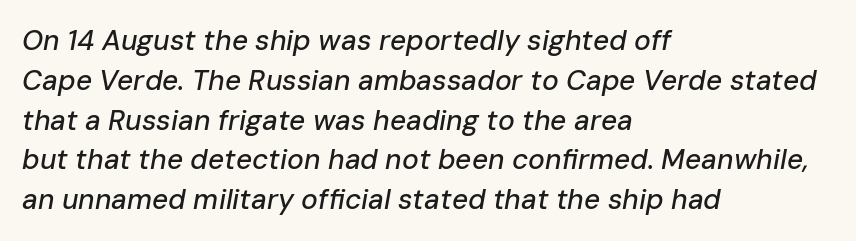
{"italic": "yes", "lean": "right", "slant_degrees": 10, "width": "normal", "stroke_contrast": "low", "x_height": "medium", "monospaced": "no", "underline": "no", "align": "left", "line_spacing": "normal", "line_spacing_ratio": 1.42, "letter_spacing": "normal", "letter_spacing_em": 0.0, "glyph_px": 28}
